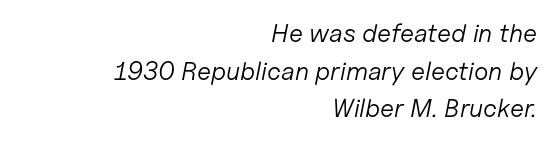
Regarding leading, the lines here are spaced in the standard way. The passage is arranged like a letterhead date or caption credit — flush right. Emphasis-style slanted type is in use. Underline: absent. Nothing heavy about these letters — not bold at all. The letterforms sit shoulder to shoulder at normal distance.
